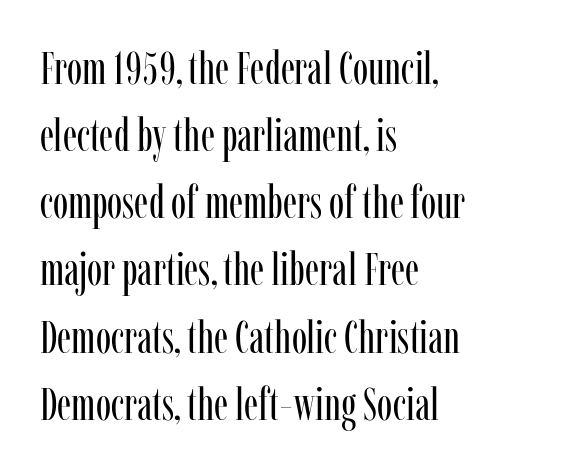
Q: Is the text bold? A: No.
Q: Is the text italic (slanted)? A: No, it is upright.
Q: Is the typeface a serif or a sans-serif typeface? A: Serif.
Q: Is the text underlined? A: No.
Q: How is the paragraph aligned? A: Left-aligned.
Q: Is the spacing between letters normal or unusually wide? A: Normal.
Q: Is the spacing between lines tight, normal or loose? A: Normal.
Q: Width (condensed, normal, or wide)? A: Condensed.
Q: Stroke contrast? A: Low.
Q: x-height? A: Medium.
Q: Monospaced? A: No.
